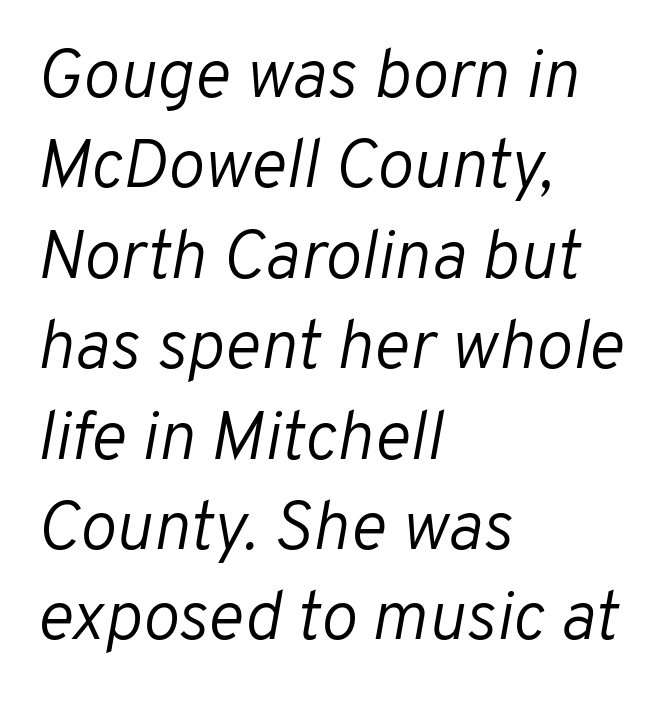
Q: Is the text bold? A: No.
Q: Is the text italic (slanted)? A: Yes, it leans right by about 10 degrees.
Q: Is the text underlined? A: No.
Q: How is the paragraph aligned? A: Left-aligned.
Q: Is the spacing between letters normal or unusually wide? A: Normal.
Q: Is the spacing between lines tight, normal or loose? A: Normal.
Q: Width (condensed, normal, or wide)? A: Normal.
Q: Stroke contrast? A: Low.
Q: x-height? A: Medium.
Q: Monospaced? A: No.
